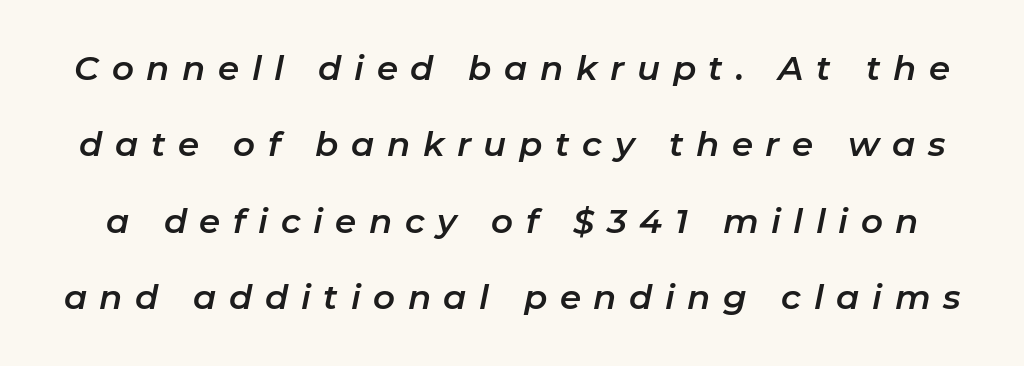
Q: Is the text italic (slanted)? A: Yes, it leans right by about 11 degrees.
Q: Is the text underlined? A: No.
Q: Is the spacing between letters normal or unusually wide? A: Unusually wide.
Q: Is the spacing between lines tight, normal or loose? A: Loose.
Q: Width (condensed, normal, or wide)? A: Normal.
Q: Stroke contrast? A: Low.
Q: x-height? A: Medium.
Q: Monospaced? A: No.
